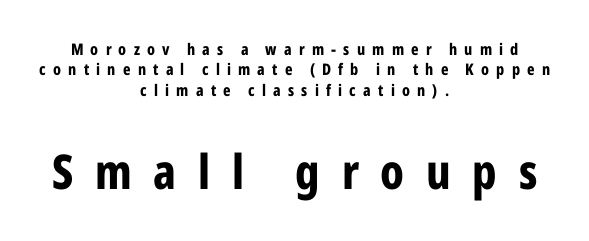
{"serif": "no", "italic": "no", "bold": "yes", "weight": "bold", "width": "condensed", "stroke_contrast": "low", "x_height": "medium", "monospaced": "no", "underline": "no", "align": "center", "line_spacing": "normal", "line_spacing_ratio": 1.28, "letter_spacing": "wide", "letter_spacing_em": 0.45, "larger_block": "second", "size_ratio": 3.0, "glyph_px": 48}
